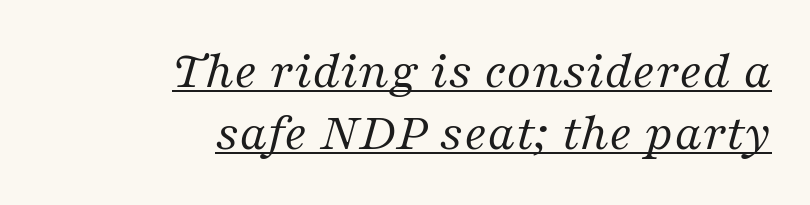
The image shows 54 px regular-weight serif type, italic (leaning right); set right-aligned, tight line spacing (1.14x), normal letter spacing, underlined; medium stroke contrast and a medium x-height.
